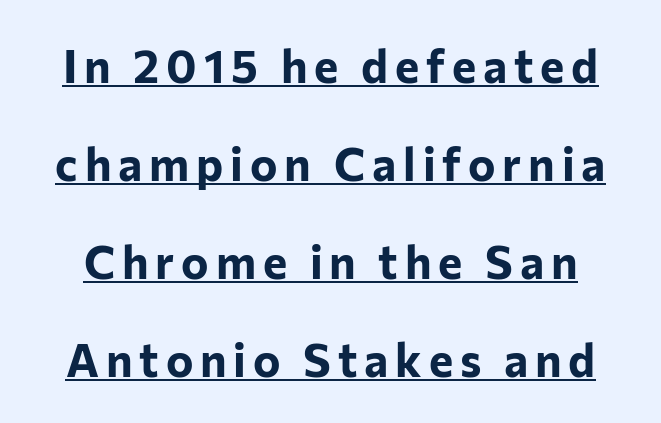
The image shows 46 px bold sans-serif type, upright; set loose line spacing (2.13x), underlined; low stroke contrast and a medium x-height.
